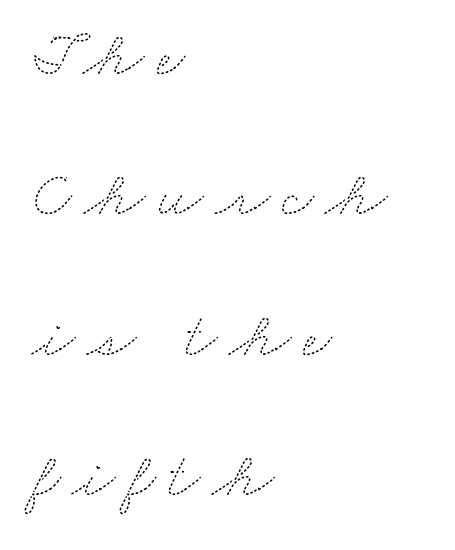
{"bold": "no", "weight": "thin", "width": "wide", "stroke_contrast": "medium", "x_height": "small", "monospaced": "no", "underline": "no", "align": "left", "line_spacing": "loose", "line_spacing_ratio": 2.23, "glyph_px": 63}
